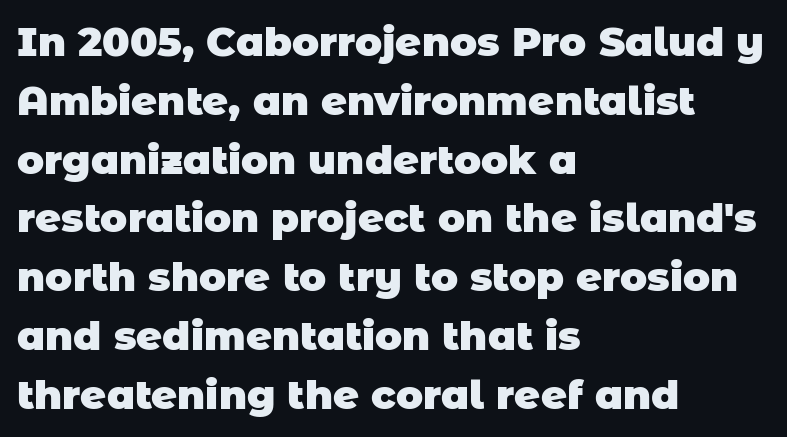
{"serif": "no", "bold": "yes", "weight": "heavy", "width": "normal", "stroke_contrast": "low", "x_height": "large", "monospaced": "no", "underline": "no", "align": "left", "line_spacing": "normal", "line_spacing_ratio": 1.47, "letter_spacing": "normal", "letter_spacing_em": 0.0, "glyph_px": 40}
